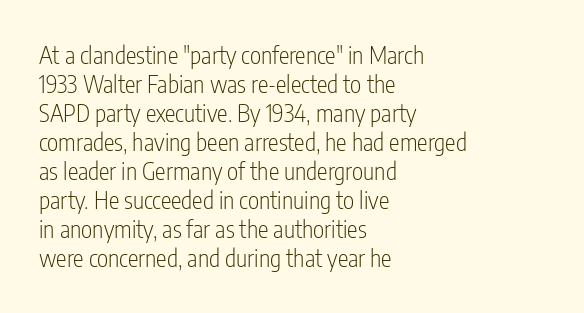
Q: Is the text bold? A: No.
Q: Is the text italic (slanted)? A: No, it is upright.
Q: Is the text underlined? A: No.
Q: How is the paragraph aligned? A: Left-aligned.
Q: Is the spacing between letters normal or unusually wide? A: Normal.
